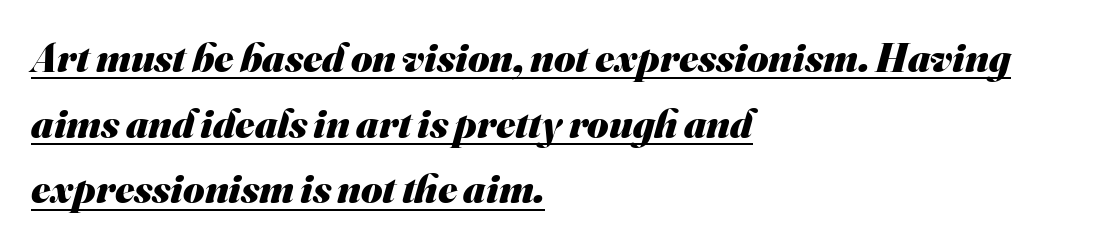
{"serif": "no", "bold": "yes", "weight": "heavy", "width": "normal", "stroke_contrast": "medium", "x_height": "small", "monospaced": "no", "underline": "yes", "align": "left", "line_spacing": "normal", "line_spacing_ratio": 1.6, "letter_spacing": "normal", "letter_spacing_em": 0.0, "glyph_px": 41}
